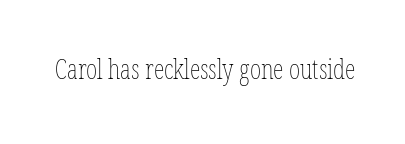
The image shows 27 px text type, upright; set normal letter spacing, not underlined.
